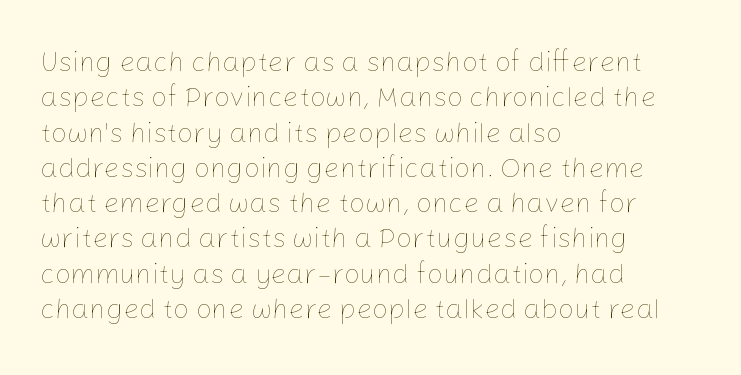
{"italic": "no", "bold": "no", "weight": "thin", "width": "normal", "stroke_contrast": "low", "x_height": "medium", "monospaced": "no", "underline": "no", "align": "left", "line_spacing": "normal", "line_spacing_ratio": 1.26, "letter_spacing": "normal", "letter_spacing_em": 0.0, "glyph_px": 28}
